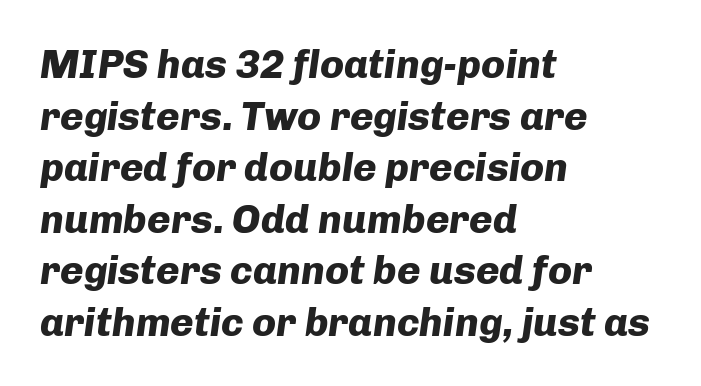
{"italic": "yes", "lean": "right", "slant_degrees": 8, "bold": "yes", "weight": "heavy", "width": "normal", "stroke_contrast": "low", "x_height": "medium", "monospaced": "no", "underline": "no", "align": "left", "line_spacing": "normal", "line_spacing_ratio": 1.29, "letter_spacing": "normal", "letter_spacing_em": 0.0, "glyph_px": 40}
